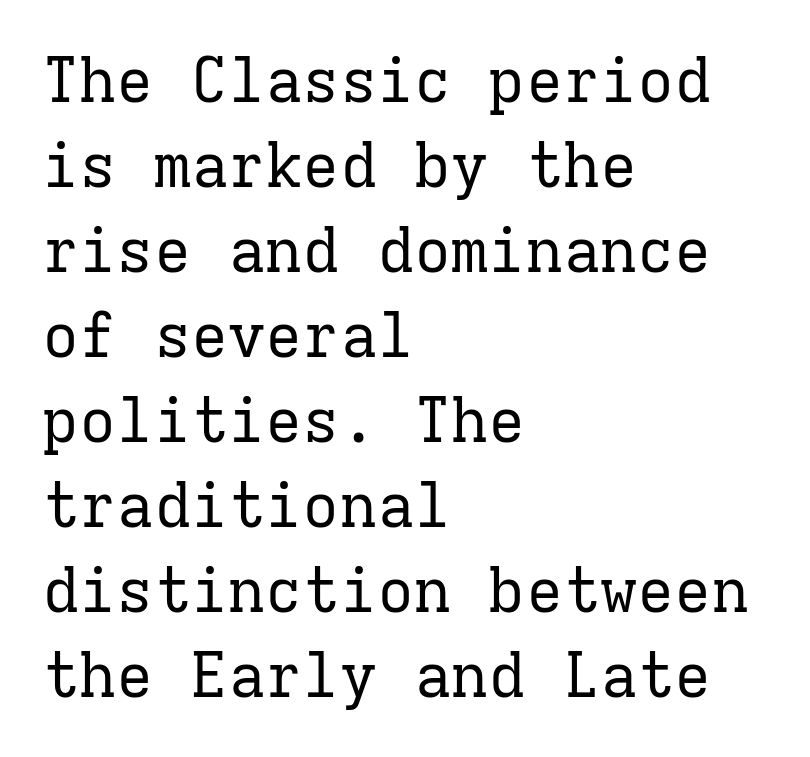
The specimen omits any rule beneath the text block's lines. Italic: no, the glyphs are upright roman. The face used here is seriffed, in the tradition of book romans. Vertical spacing — default. What stands out about the letter spacing? Nothing — it is the standard amount.
